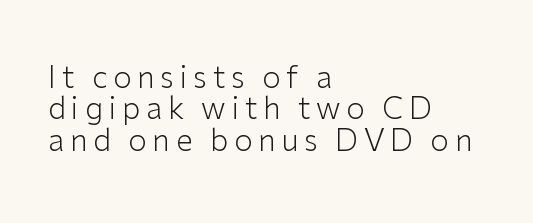
{"serif": "no", "italic": "no", "bold": "no", "weight": "light", "width": "normal", "stroke_contrast": "low", "x_height": "medium", "monospaced": "no", "underline": "no", "align": "left", "line_spacing": "tight", "line_spacing_ratio": 1.05, "glyph_px": 30}
